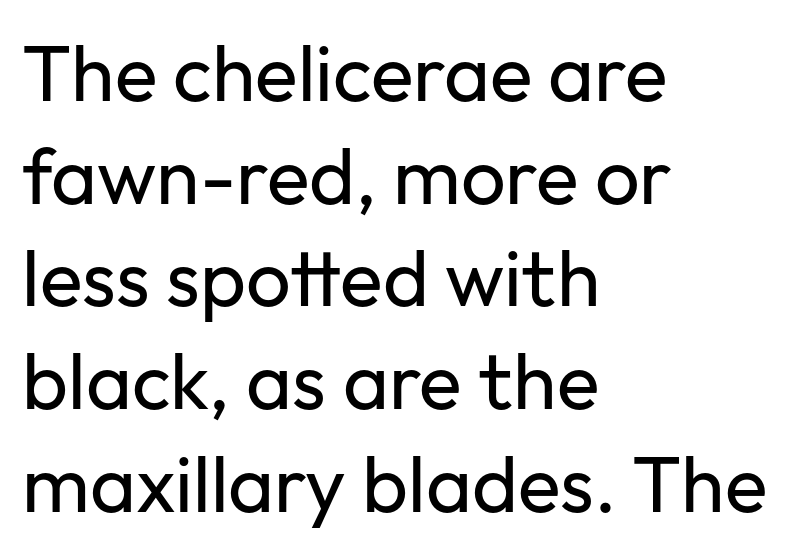
{"serif": "no", "italic": "no", "bold": "no", "weight": "regular", "width": "normal", "stroke_contrast": "low", "x_height": "medium", "monospaced": "no", "underline": "no", "align": "left", "line_spacing": "normal", "line_spacing_ratio": 1.3, "letter_spacing": "normal", "letter_spacing_em": 0.0, "glyph_px": 79}
